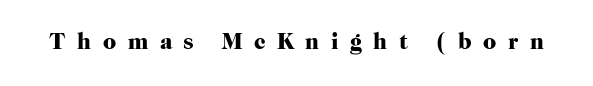
The image shows 23 px bold type, upright; set unusually wide letter spacing (+0.5 em), not underlined.
